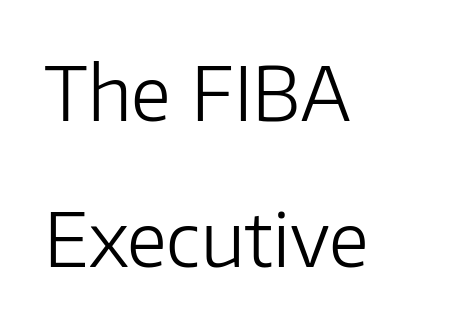
{"serif": "no", "italic": "no", "bold": "no", "weight": "light", "width": "normal", "stroke_contrast": "low", "x_height": "medium", "monospaced": "no", "underline": "no", "align": "left", "line_spacing": "loose", "line_spacing_ratio": 1.97, "letter_spacing": "normal", "letter_spacing_em": 0.0, "glyph_px": 74}
